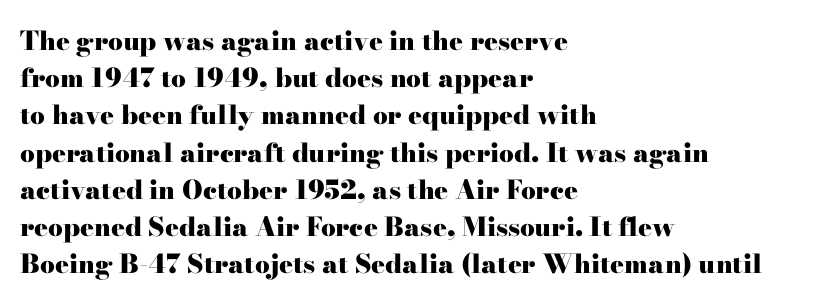
Notice how descenders clear the ascenders below comfortably — that's standard leading. Compared with an ordinary text face, these strokes are far heavier — a full bold. Compared with typical body copy, the letter spacing here is the same. Italic: no, the glyphs are upright roman. The rag falls on the right side of this text block. Descenders hang freely into open space.
